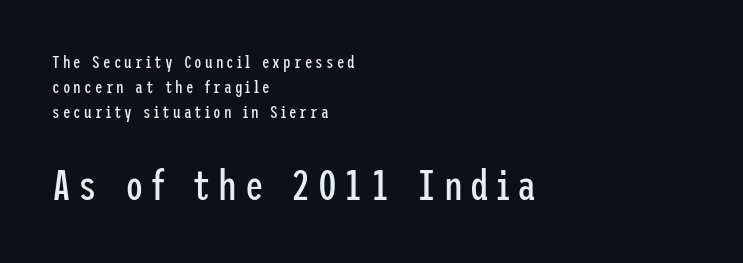
Notice how descenders clear the ascenders below comfortably — that's standard leading. Horizontal alignment here is leftward, the default for most running prose. Letters have the restrained weight of plain body copy at most. Type without underlining. Visually, the bottom section dominates because its glyphs are scaled up.
